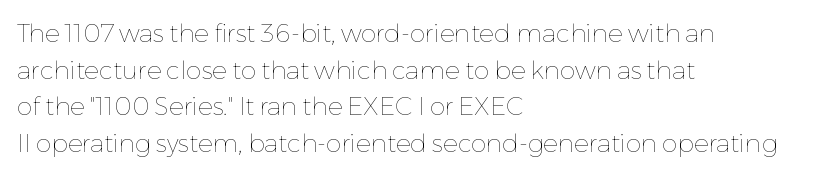
Weight: in the light-to-regular range. In CSS terms this would be text-align: left. The letters stand straight up with perfectly vertical stems. Each new line begins a customary step beneath the previous one. Characters follow at the spacing the type designer built in.
